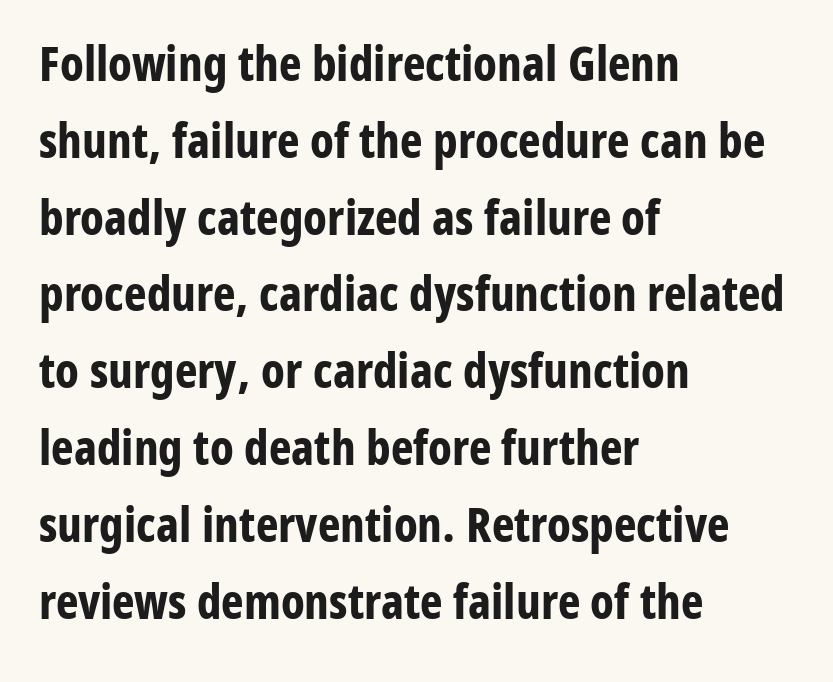
Q: Is the text bold? A: Yes.
Q: Is the text italic (slanted)? A: No, it is upright.
Q: Is the typeface a serif or a sans-serif typeface? A: Sans-serif.
Q: Is the text underlined? A: No.
Q: How is the paragraph aligned? A: Left-aligned.
Q: Is the spacing between letters normal or unusually wide? A: Normal.
Q: Is the spacing between lines tight, normal or loose? A: Normal.
Q: Width (condensed, normal, or wide)? A: Condensed.
Q: Stroke contrast? A: Low.
Q: x-height? A: Medium.
Q: Monospaced? A: No.
